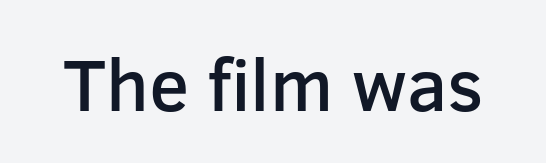
Q: Is the text bold? A: Semi-bold.
Q: Is the text italic (slanted)? A: No, it is upright.
Q: Is the typeface a serif or a sans-serif typeface? A: Sans-serif.
Q: Is the text underlined? A: No.
Q: Is the spacing between letters normal or unusually wide? A: Normal.
Q: Width (condensed, normal, or wide)? A: Normal.
Q: Stroke contrast? A: Low.
Q: x-height? A: Medium.
Q: Monospaced? A: No.
